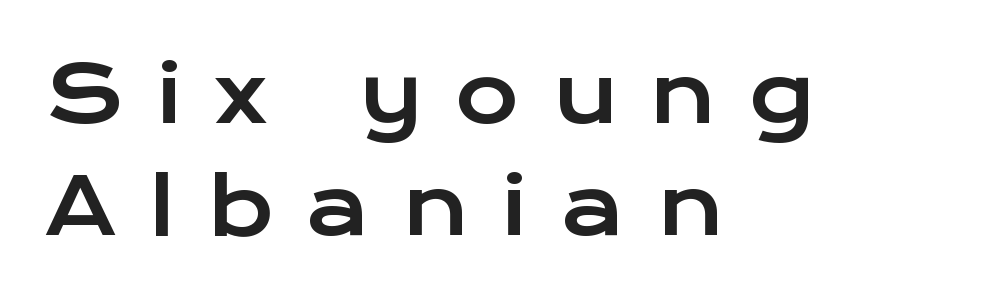
Q: Is the text italic (slanted)? A: No, it is upright.
Q: Is the typeface a serif or a sans-serif typeface? A: Sans-serif.
Q: Is the text underlined? A: No.
Q: How is the paragraph aligned? A: Left-aligned.
Q: Is the spacing between letters normal or unusually wide? A: Unusually wide.
Q: Is the spacing between lines tight, normal or loose? A: Normal.
Q: Width (condensed, normal, or wide)? A: Wide.
Q: Stroke contrast? A: Low.
Q: x-height? A: Medium.
Q: Monospaced? A: No.
